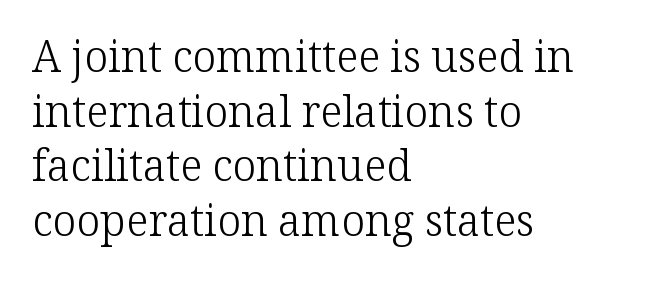
Q: Is the text bold? A: No.
Q: Is the text italic (slanted)? A: No, it is upright.
Q: Is the typeface a serif or a sans-serif typeface? A: Serif.
Q: Is the text underlined? A: No.
Q: How is the paragraph aligned? A: Left-aligned.
Q: Is the spacing between letters normal or unusually wide? A: Normal.
Q: Is the spacing between lines tight, normal or loose? A: Normal.
Q: Width (condensed, normal, or wide)? A: Normal.
Q: Stroke contrast? A: Low.
Q: x-height? A: Medium.
Q: Monospaced? A: No.
